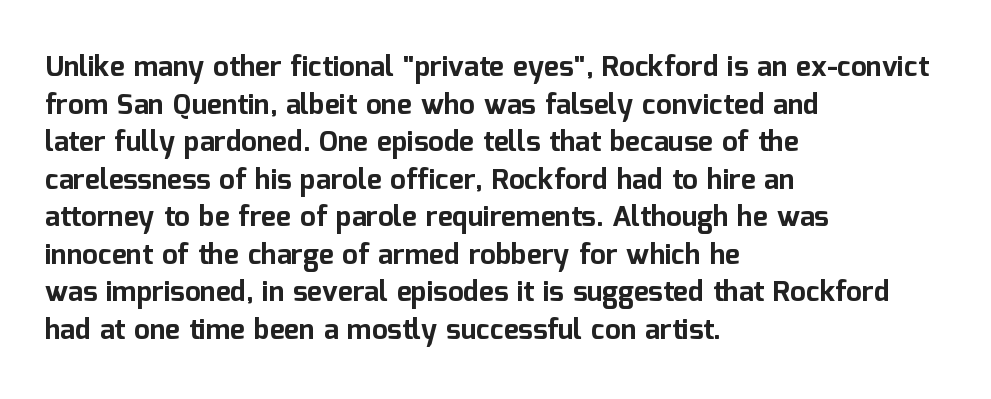
The image shows 28 px bold sans-serif type, upright; set left-aligned, normal line spacing (1.34x), normal letter spacing, not underlined; low stroke contrast and a medium x-height.
